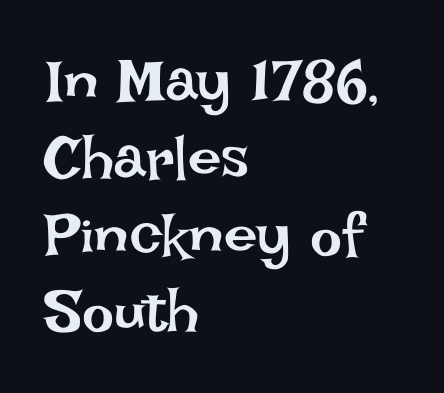
{"italic": "no", "bold": "no", "weight": "regular", "width": "normal", "stroke_contrast": "low", "x_height": "large", "monospaced": "no", "underline": "no", "align": "left", "line_spacing": "normal", "line_spacing_ratio": 1.28, "letter_spacing": "normal", "letter_spacing_em": 0.0, "glyph_px": 60}
